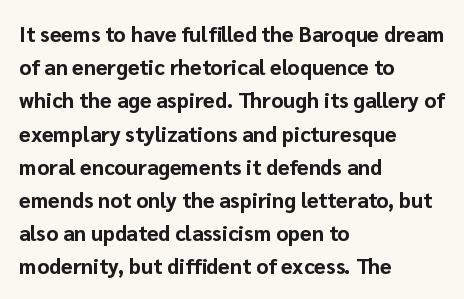
{"italic": "no", "bold": "yes", "underline": "no", "align": "left", "line_spacing": "normal", "line_spacing_ratio": 1.58, "letter_spacing": "normal", "letter_spacing_em": 0.0, "glyph_px": 21}
